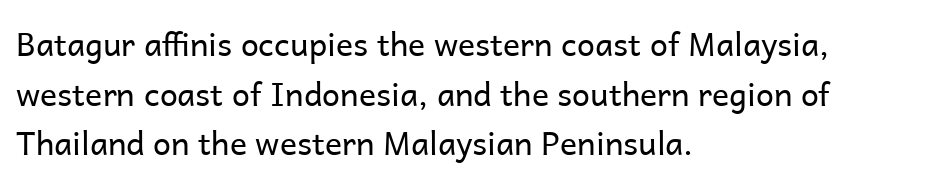
{"serif": "no", "italic": "no", "bold": "no", "weight": "regular", "width": "normal", "stroke_contrast": "low", "x_height": "medium", "monospaced": "no", "underline": "no", "align": "left", "line_spacing": "normal", "line_spacing_ratio": 1.55, "letter_spacing": "normal", "letter_spacing_em": 0.0, "glyph_px": 32}
